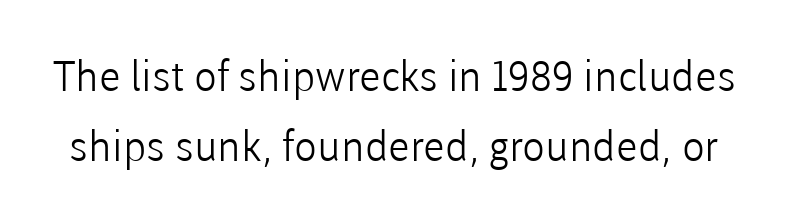
Q: Is the text bold? A: No.
Q: Is the text italic (slanted)? A: No, it is upright.
Q: Is the typeface a serif or a sans-serif typeface? A: Sans-serif.
Q: Is the text underlined? A: No.
Q: Is the spacing between letters normal or unusually wide? A: Normal.
Q: Is the spacing between lines tight, normal or loose? A: Normal.
Q: Width (condensed, normal, or wide)? A: Normal.
Q: Stroke contrast? A: Low.
Q: x-height? A: Medium.
Q: Monospaced? A: No.
